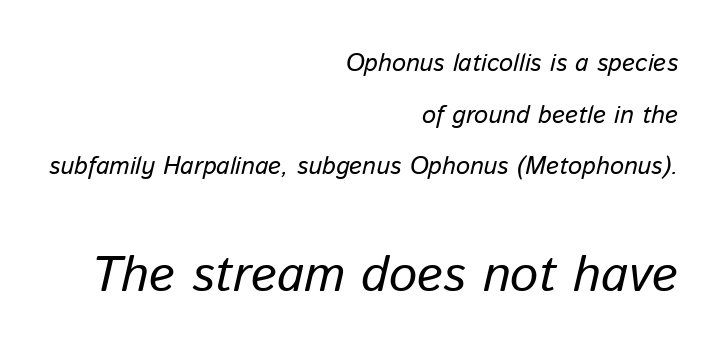
Would a proofreader flag this as italicized? Yes. Any mark beneath the type? The region is blank. The line-height multiplier appears high, well above default. Proportional: the letters do not fall into vertical columns. Block two is the big one; block one sits smaller above it. This sample uses plain, unmodified letter spacing.
